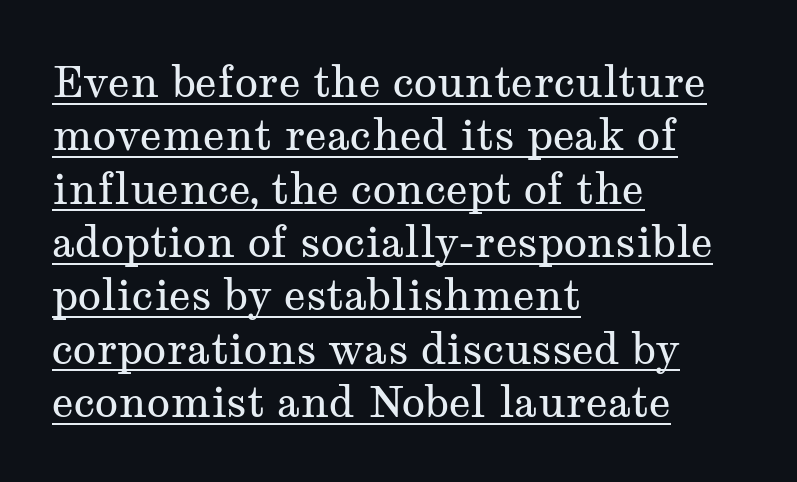
The image shows 43 px regular-weight, wide serif type, upright; set left-aligned, line spacing 1.24x, normal letter spacing, underlined; medium stroke contrast and a medium x-height.
